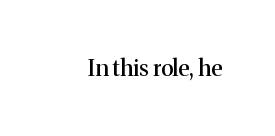
{"italic": "no", "underline": "no", "letter_spacing": "normal", "letter_spacing_em": 0.0, "glyph_px": 23}
